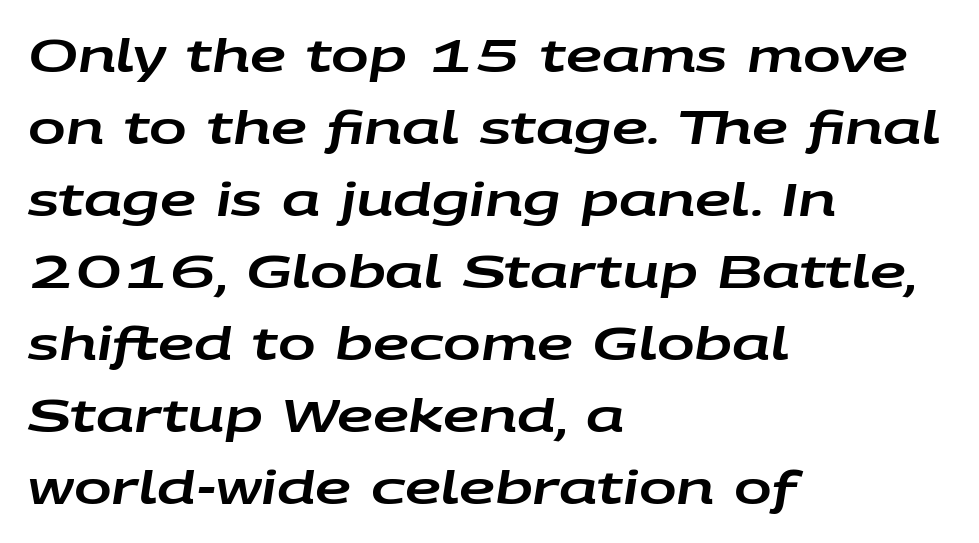
The image shows 45 px wide type, italic (leaning right); set left-aligned, normal line spacing (1.6x), normal letter spacing, not underlined; low stroke contrast and a large x-height.
